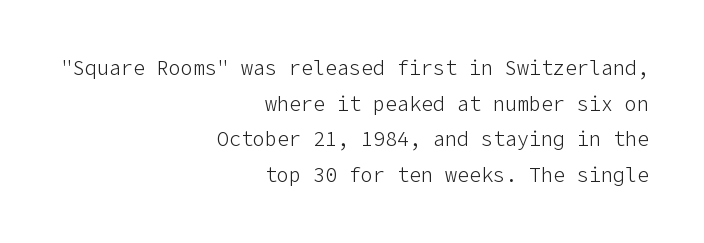
Q: Is the text bold? A: No.
Q: Is the text italic (slanted)? A: No, it is upright.
Q: Is the text underlined? A: No.
Q: How is the paragraph aligned? A: Right-aligned.
Q: Is the spacing between letters normal or unusually wide? A: Normal.
